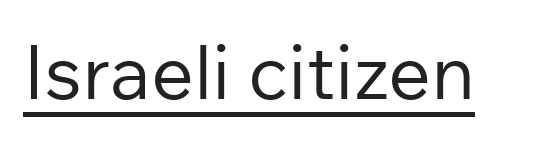
Q: Is the text bold? A: No.
Q: Is the text italic (slanted)? A: No, it is upright.
Q: Is the typeface a serif or a sans-serif typeface? A: Sans-serif.
Q: Is the text underlined? A: Yes.
Q: Is the spacing between letters normal or unusually wide? A: Normal.
Q: Width (condensed, normal, or wide)? A: Normal.
Q: Stroke contrast? A: Low.
Q: x-height? A: Medium.
Q: Monospaced? A: No.
